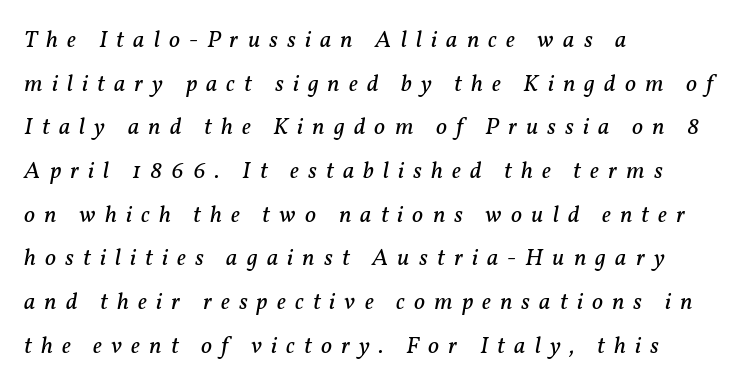
Q: Is the text bold? A: No.
Q: Is the text italic (slanted)? A: Yes, it leans right by about 11 degrees.
Q: Is the text underlined? A: No.
Q: How is the paragraph aligned? A: Left-aligned.
Q: Is the spacing between letters normal or unusually wide? A: Unusually wide.
